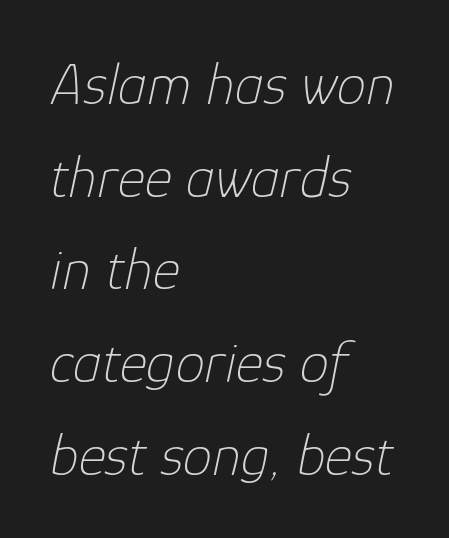
Q: Is the text bold? A: No.
Q: Is the text italic (slanted)? A: Yes, it leans right by about 12 degrees.
Q: Is the text underlined? A: No.
Q: How is the paragraph aligned? A: Left-aligned.
Q: Is the spacing between letters normal or unusually wide? A: Normal.
Q: Is the spacing between lines tight, normal or loose? A: Normal.
Q: Width (condensed, normal, or wide)? A: Normal.
Q: Stroke contrast? A: Low.
Q: x-height? A: Medium.
Q: Monospaced? A: No.
